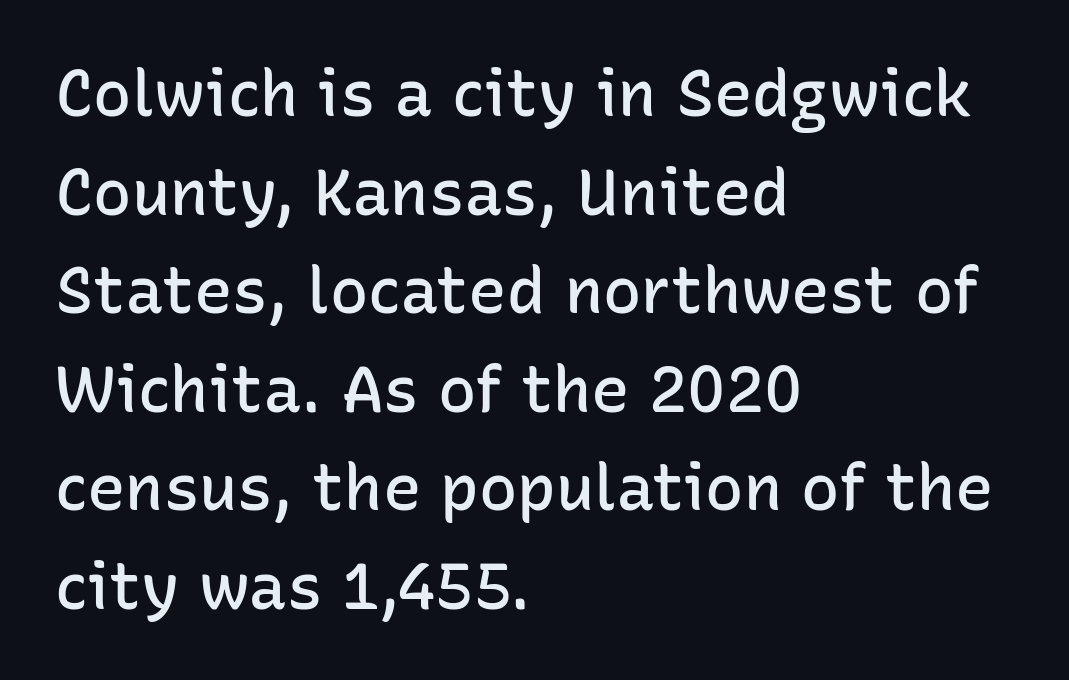
The image shows 64 px semibold sans-serif type, upright; set left-aligned, normal line spacing (1.54x), normal letter spacing, not underlined; low stroke contrast and a medium x-height.
